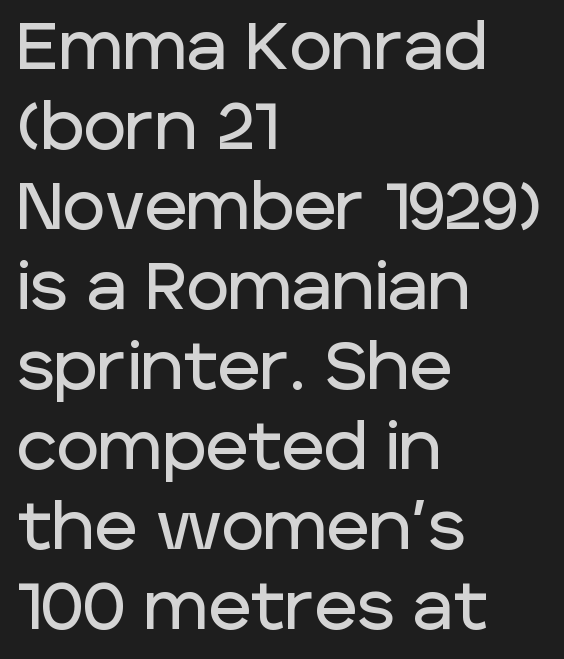
This sample uses an upright cut, with every glyph sitting square on the baseline. The text block is weighted toward the left margin, trailing off unevenly rightward. Letterform terminals end flat and unadorned throughout the passage. In terms of letterspacing, this is plain default setting. Each row of text sits above clean, open space. Character widths vary here, with narrow letters taking less room than wide ones.
